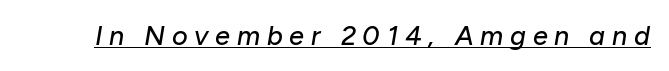
{"italic": "yes", "lean": "right", "slant_degrees": 10, "underline": "yes", "letter_spacing": "wide", "letter_spacing_em": 0.25, "glyph_px": 27}
